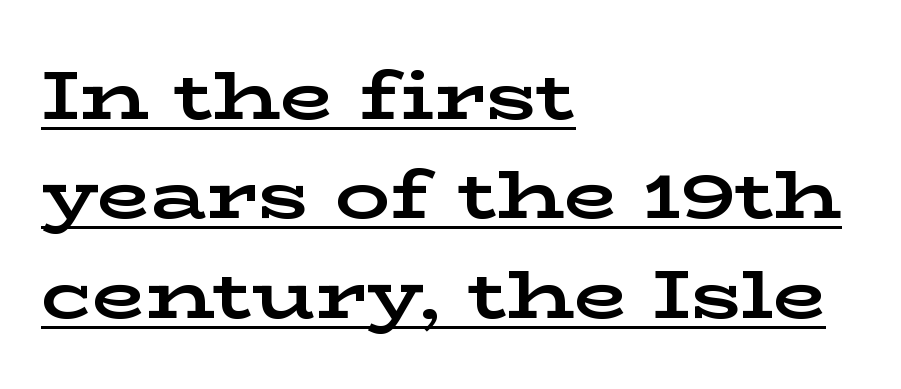
{"serif": "yes", "italic": "no", "bold": "yes", "weight": "bold", "width": "wide", "stroke_contrast": "low", "x_height": "medium", "monospaced": "no", "underline": "yes", "align": "left", "line_spacing": "normal", "line_spacing_ratio": 1.44, "letter_spacing": "normal", "letter_spacing_em": 0.0, "glyph_px": 69}
